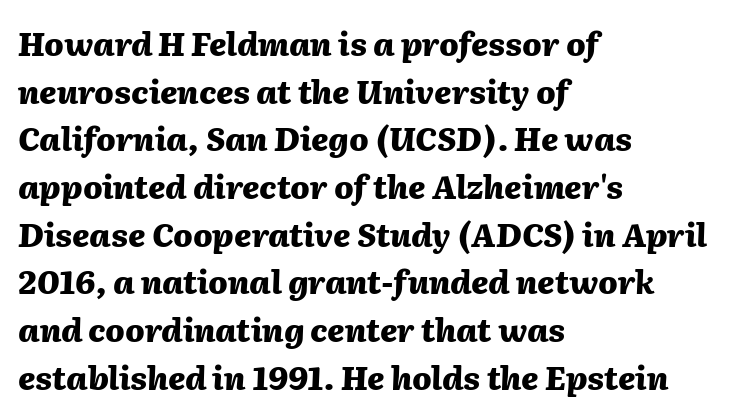
The image shows 32 px heavy type, italic (leaning right); set left-aligned, normal line spacing (1.49x), normal letter spacing, not underlined; medium stroke contrast and a medium x-height.
